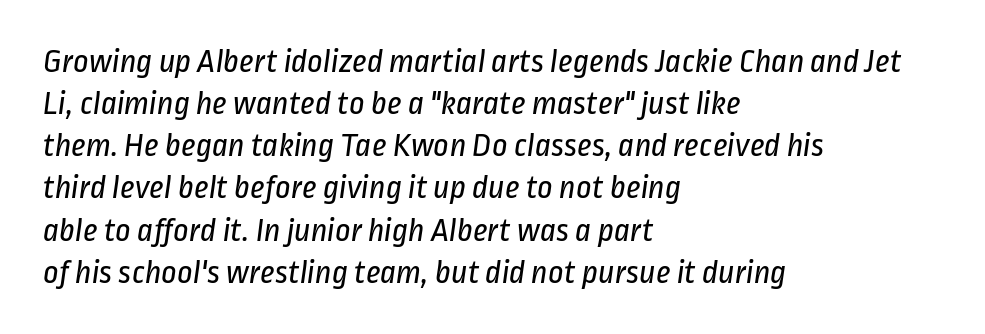
Q: Is the text bold? A: No.
Q: Is the typeface a serif or a sans-serif typeface? A: Sans-serif.
Q: Is the text underlined? A: No.
Q: How is the paragraph aligned? A: Left-aligned.
Q: Is the spacing between letters normal or unusually wide? A: Normal.
Q: Width (condensed, normal, or wide)? A: Condensed.
Q: Stroke contrast? A: Low.
Q: x-height? A: Medium.
Q: Monospaced? A: No.
